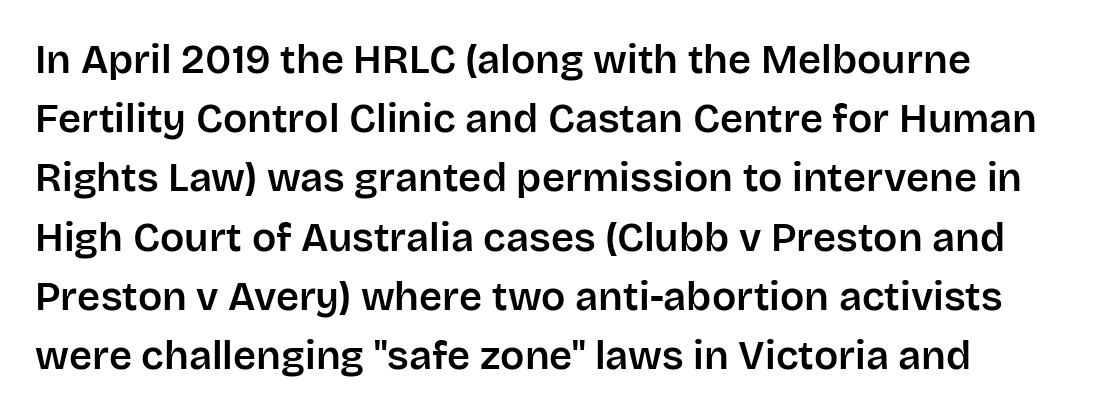
Q: Is the text italic (slanted)? A: No, it is upright.
Q: Is the typeface a serif or a sans-serif typeface? A: Sans-serif.
Q: Is the text underlined? A: No.
Q: Is the spacing between letters normal or unusually wide? A: Normal.
Q: Is the spacing between lines tight, normal or loose? A: Normal.
Q: Width (condensed, normal, or wide)? A: Normal.
Q: Stroke contrast? A: Low.
Q: x-height? A: Large.
Q: Monospaced? A: No.
